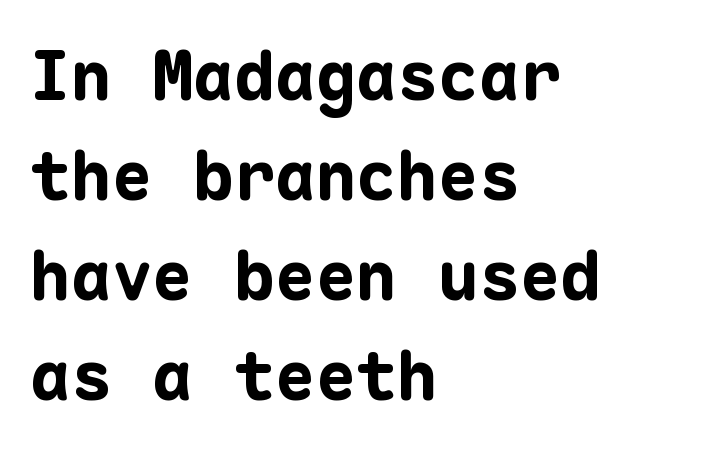
The image shows 68 px bold sans-serif type, upright, monospaced; set left-aligned, normal line spacing (1.47x), normal letter spacing, not underlined; low stroke contrast and a medium x-height.
